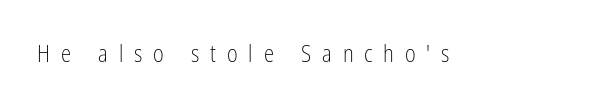
Letter spacing: wide. These lines were composed using upright roman letters. Anything drawn beneath the words? Only blank space. Letters have the restrained weight of plain body copy at most.
